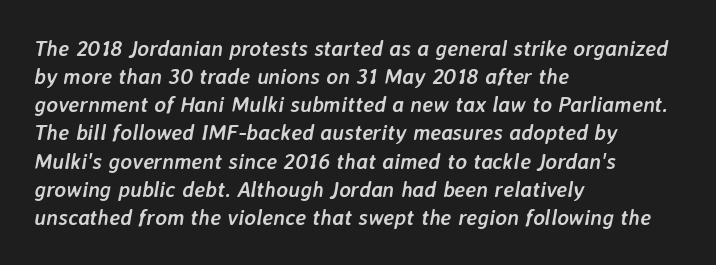
Q: Is the text bold? A: Yes.
Q: Is the text italic (slanted)? A: Yes, it leans right by about 7 degrees.
Q: Is the text underlined? A: No.
Q: How is the paragraph aligned? A: Left-aligned.
Q: Is the spacing between letters normal or unusually wide? A: Normal.
Q: Is the spacing between lines tight, normal or loose? A: Normal.
